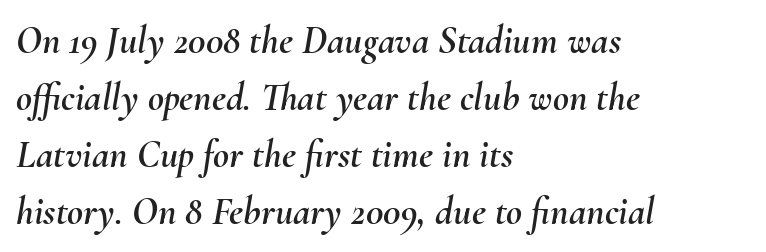
{"italic": "yes", "lean": "right", "slant_degrees": 10, "width": "normal", "stroke_contrast": "medium", "x_height": "small", "monospaced": "no", "underline": "no", "align": "left", "line_spacing": "normal", "line_spacing_ratio": 1.46, "letter_spacing": "normal", "letter_spacing_em": 0.0, "glyph_px": 39}
